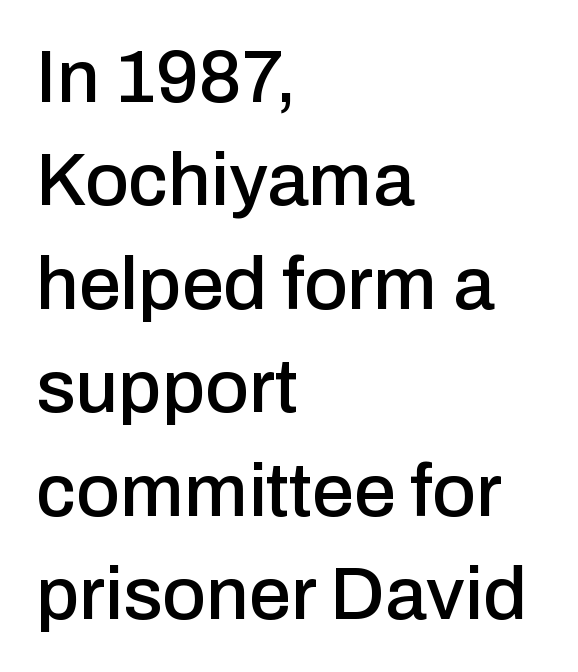
{"serif": "no", "italic": "no", "width": "normal", "stroke_contrast": "low", "x_height": "medium", "monospaced": "no", "underline": "no", "align": "left", "line_spacing": "normal", "line_spacing_ratio": 1.38, "letter_spacing": "normal", "letter_spacing_em": 0.0, "glyph_px": 75}
